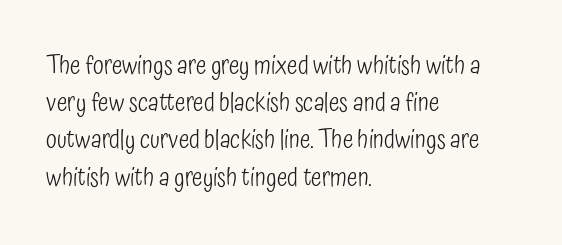
{"italic": "no", "bold": "no", "underline": "no", "align": "left", "line_spacing": "normal", "line_spacing_ratio": 1.49, "letter_spacing": "normal", "letter_spacing_em": 0.0, "glyph_px": 25}
